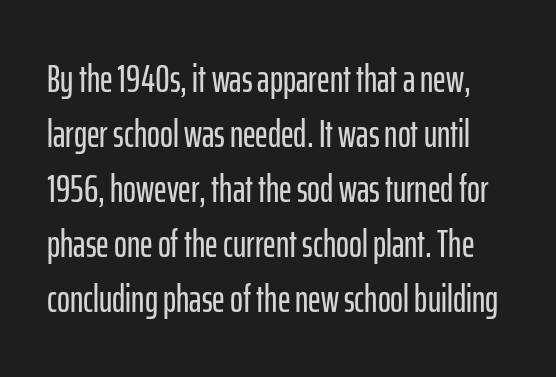
Q: Is the text italic (slanted)? A: No, it is upright.
Q: Is the typeface a serif or a sans-serif typeface? A: Sans-serif.
Q: Is the text underlined? A: No.
Q: Is the spacing between letters normal or unusually wide? A: Normal.
Q: Is the spacing between lines tight, normal or loose? A: Normal.
Q: Width (condensed, normal, or wide)? A: Condensed.
Q: Stroke contrast? A: Low.
Q: x-height? A: Medium.
Q: Monospaced? A: No.
